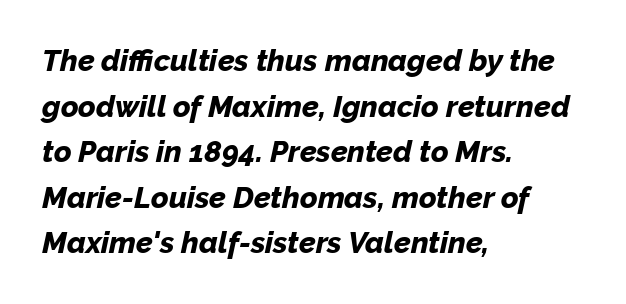
The image shows 30 px bold type, italic (leaning right); set left-aligned, normal line spacing (1.52x), normal letter spacing, not underlined; low stroke contrast and a medium x-height.
